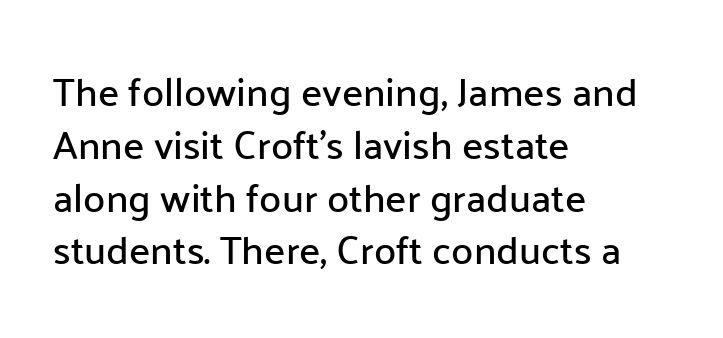
Evenly set lines give the paragraph a standard silhouette. Just letters on the line, the space beneath them empty. Serif or sans? Sans — the stroke terminals are bare. Students, note that the glyphs here touch the page at normal intervals.
